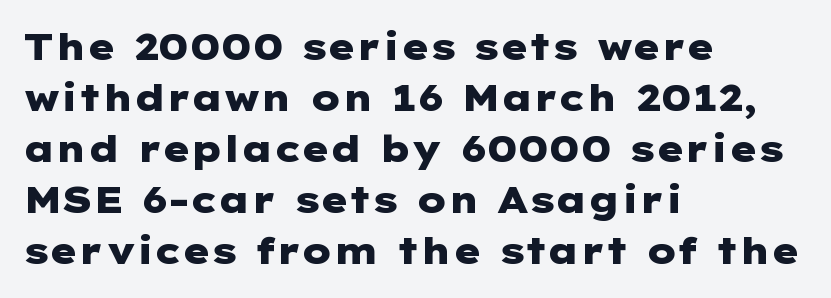
The gaps between neighbouring characters are ordinary and unremarkable. These lines are composed in type without serifs. Does the leading feel generous? No, just average. Vertical strokes here are truly vertical.
